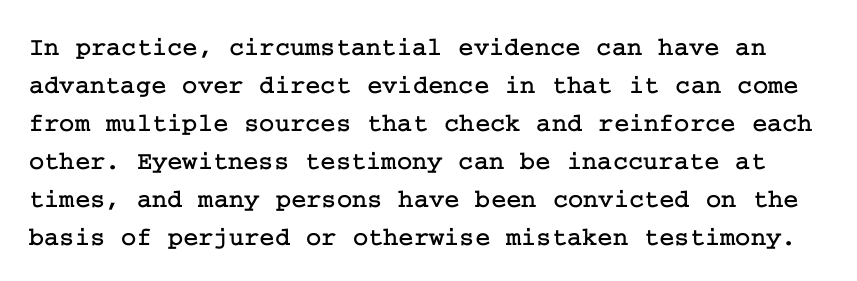
The gaps between neighbouring characters are ordinary and unremarkable. Just letters on the line, the space beneath them empty. Regular leading. Quick note: not italic, upright.
